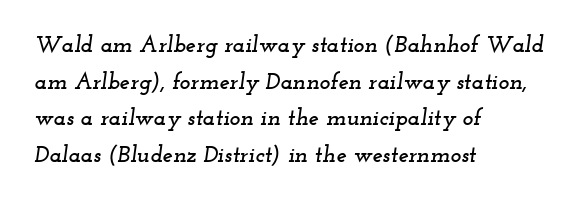
Type without underlining. Which margin do the lines hug? The left one — the right edge is uneven. Quick note: interline space is typical. Caption: standard tracking, unaltered. Style check: oblique.
